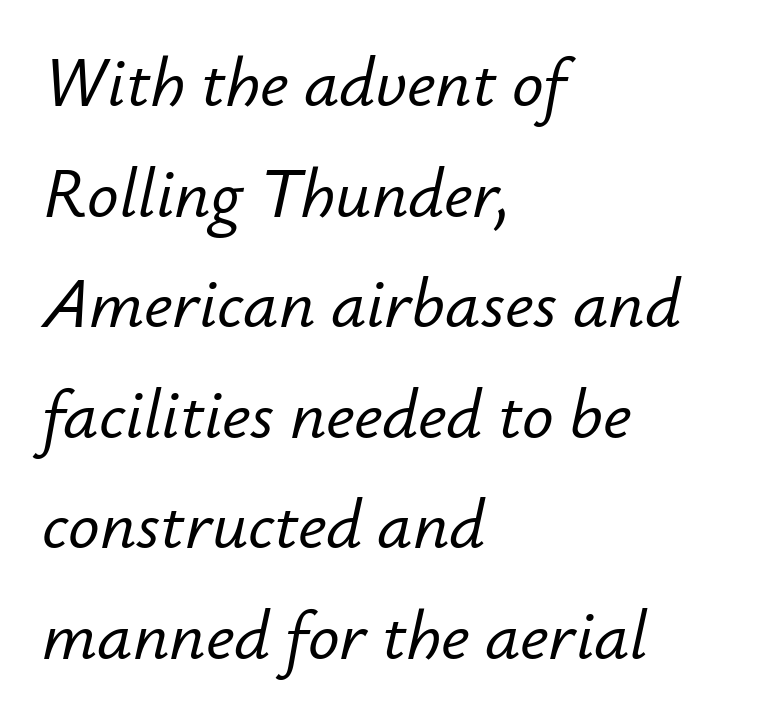
Q: Is the text italic (slanted)? A: Yes, it leans right by about 12 degrees.
Q: Is the text underlined? A: No.
Q: How is the paragraph aligned? A: Left-aligned.
Q: Is the spacing between letters normal or unusually wide? A: Normal.
Q: Is the spacing between lines tight, normal or loose? A: Normal.
Q: Width (condensed, normal, or wide)? A: Normal.
Q: Stroke contrast? A: Low.
Q: x-height? A: Small.
Q: Monospaced? A: No.
